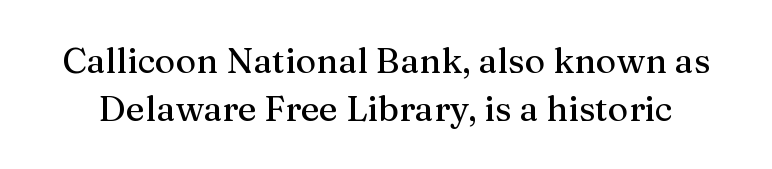
{"serif": "yes", "italic": "no", "width": "normal", "stroke_contrast": "medium", "x_height": "medium", "monospaced": "no", "underline": "no", "line_spacing": "normal", "line_spacing_ratio": 1.38, "letter_spacing": "normal", "letter_spacing_em": 0.0, "glyph_px": 35}
